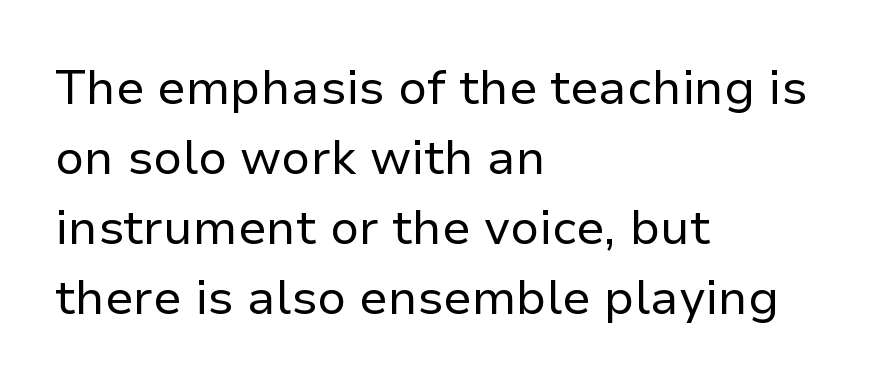
Q: Is the text bold? A: No.
Q: Is the text italic (slanted)? A: No, it is upright.
Q: Is the typeface a serif or a sans-serif typeface? A: Sans-serif.
Q: Is the text underlined? A: No.
Q: How is the paragraph aligned? A: Left-aligned.
Q: Is the spacing between letters normal or unusually wide? A: Normal.
Q: Is the spacing between lines tight, normal or loose? A: Normal.
Q: Width (condensed, normal, or wide)? A: Normal.
Q: Stroke contrast? A: Low.
Q: x-height? A: Medium.
Q: Monospaced? A: No.
